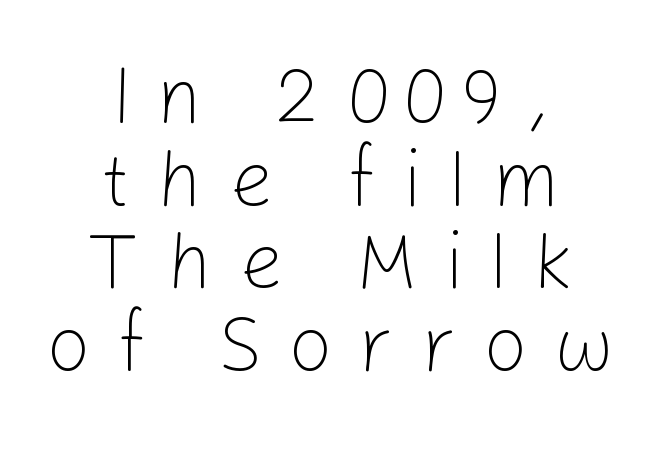
Q: Is the text bold? A: No.
Q: Is the text italic (slanted)? A: No, it is upright.
Q: Is the typeface a serif or a sans-serif typeface? A: Sans-serif.
Q: Is the text underlined? A: No.
Q: How is the paragraph aligned? A: Centered.
Q: Is the spacing between letters normal or unusually wide? A: Unusually wide.
Q: Is the spacing between lines tight, normal or loose? A: Tight.
Q: Width (condensed, normal, or wide)? A: Normal.
Q: Stroke contrast? A: Low.
Q: x-height? A: Medium.
Q: Monospaced? A: No.
